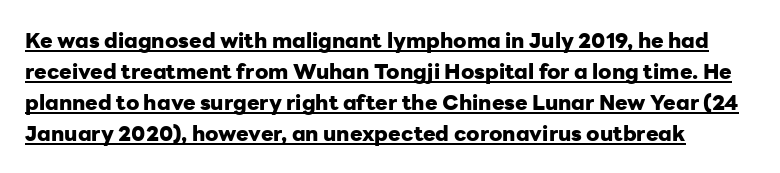
{"italic": "no", "bold": "yes", "underline": "yes", "line_spacing": "normal", "line_spacing_ratio": 1.48, "letter_spacing": "normal", "letter_spacing_em": 0.0, "glyph_px": 21}
